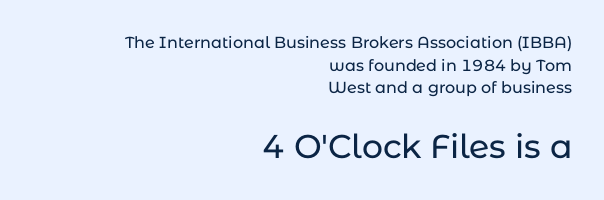
Q: Is the text italic (slanted)? A: No, it is upright.
Q: Is the typeface a serif or a sans-serif typeface? A: Sans-serif.
Q: Is the text underlined? A: No.
Q: How is the paragraph aligned? A: Right-aligned.
Q: Is the spacing between letters normal or unusually wide? A: Normal.
Q: Is the spacing between lines tight, normal or loose? A: Normal.
Q: Which block of text is set in a larger size, the first (top) or the second (bottom)? A: The second (bottom) one.
Q: Width (condensed, normal, or wide)? A: Normal.
Q: Stroke contrast? A: Low.
Q: x-height? A: Medium.
Q: Monospaced? A: No.
